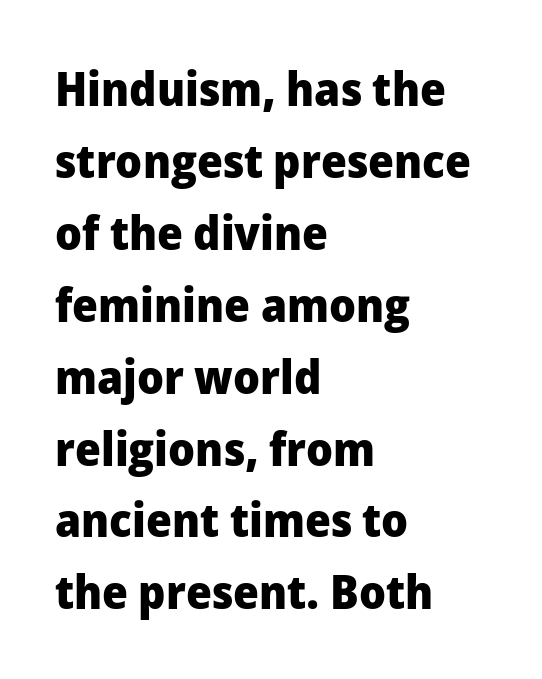
{"serif": "no", "italic": "no", "bold": "yes", "weight": "heavy", "width": "normal", "stroke_contrast": "low", "x_height": "medium", "monospaced": "no", "underline": "no", "align": "left", "line_spacing": "normal", "line_spacing_ratio": 1.53, "letter_spacing": "normal", "letter_spacing_em": 0.0, "glyph_px": 47}
